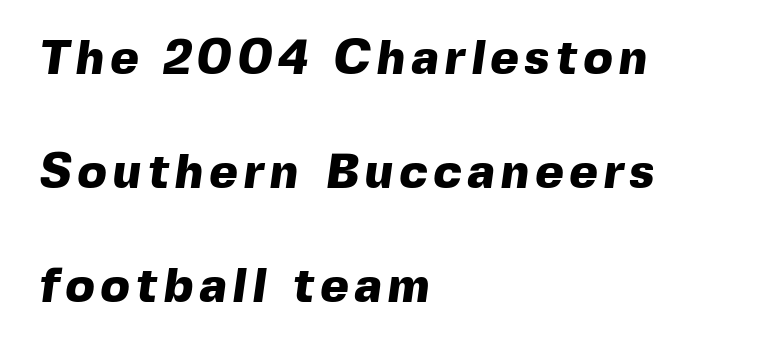
A classic flush-left, rag-right setting is used for this passage. Proportional: the letters do not fall into vertical columns. Descender tails drop into unmarked territory. What weight is shown? A full bold with thick strokes. Baseline-to-baseline distance is far greater than the letter height. The rendering shows plain stroke endings on the letterforms — a sans-serif design.
